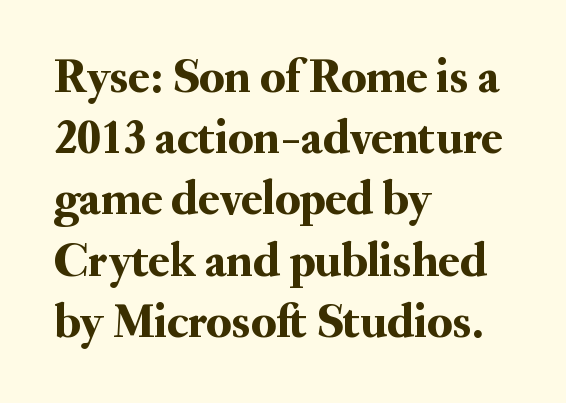
{"serif": "yes", "italic": "no", "width": "normal", "stroke_contrast": "medium", "x_height": "small", "monospaced": "no", "underline": "no", "align": "left", "line_spacing": "normal", "line_spacing_ratio": 1.25, "letter_spacing": "normal", "letter_spacing_em": 0.0, "glyph_px": 49}
